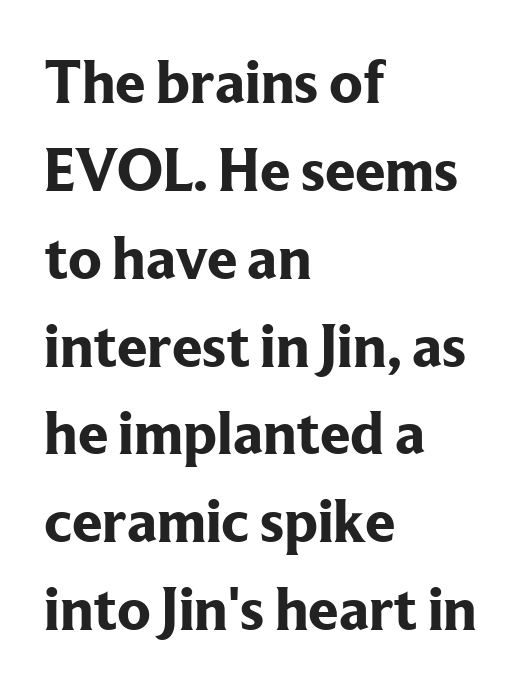
{"serif": "yes", "italic": "no", "bold": "yes", "weight": "bold", "width": "normal", "stroke_contrast": "low", "x_height": "medium", "monospaced": "no", "underline": "no", "align": "left", "line_spacing": "normal", "line_spacing_ratio": 1.44, "letter_spacing": "normal", "letter_spacing_em": 0.0, "glyph_px": 61}
